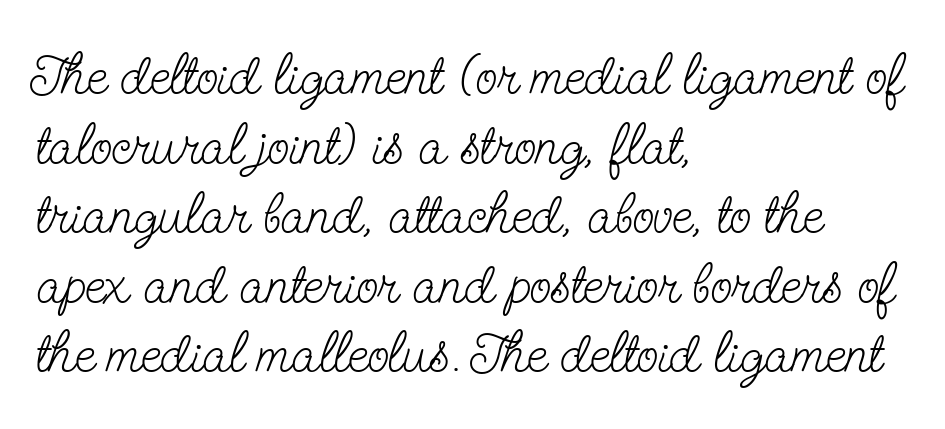
{"serif": "yes", "bold": "no", "weight": "light", "width": "condensed", "stroke_contrast": "low", "x_height": "small", "monospaced": "no", "underline": "no", "align": "left", "line_spacing_ratio": 1.22, "letter_spacing": "normal", "letter_spacing_em": 0.0, "glyph_px": 57}
